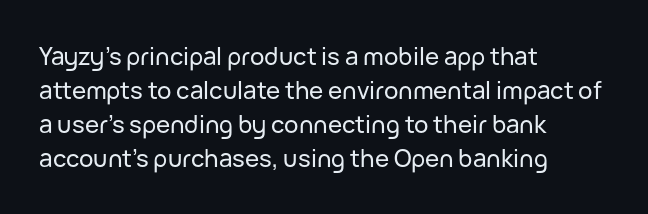
The image shows 24 px text type, upright; set left-aligned, normal line spacing (1.41x), normal letter spacing, not underlined.
